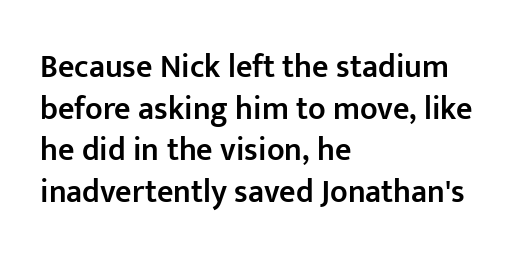
{"serif": "no", "italic": "no", "bold": "semi", "weight": "semibold", "width": "normal", "stroke_contrast": "low", "x_height": "medium", "monospaced": "no", "underline": "no", "align": "left", "line_spacing": "normal", "line_spacing_ratio": 1.3, "letter_spacing": "normal", "letter_spacing_em": 0.0, "glyph_px": 32}
